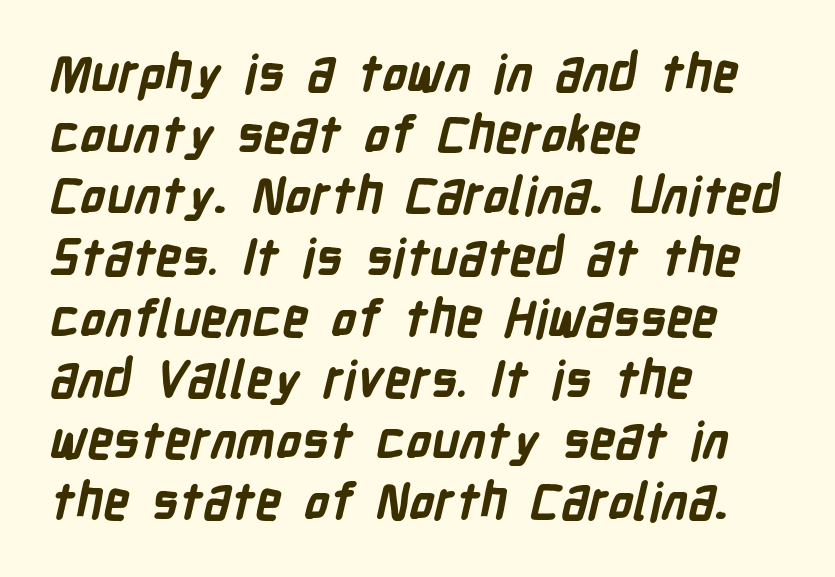
This sample uses a sans-serif face. Caption: multi-line text, flush left, ragged right. What stands out about the letter spacing? Nothing — it is the standard amount. Proportional: the letters do not fall into vertical columns. The typesetting leans heavy: a genuine bold. Has an underline been added? It has not.
